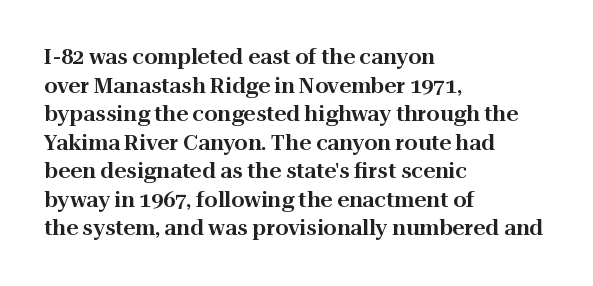
Q: Is the text italic (slanted)? A: No, it is upright.
Q: Is the text underlined? A: No.
Q: How is the paragraph aligned? A: Left-aligned.
Q: Is the spacing between letters normal or unusually wide? A: Normal.
Q: Is the spacing between lines tight, normal or loose? A: Normal.
